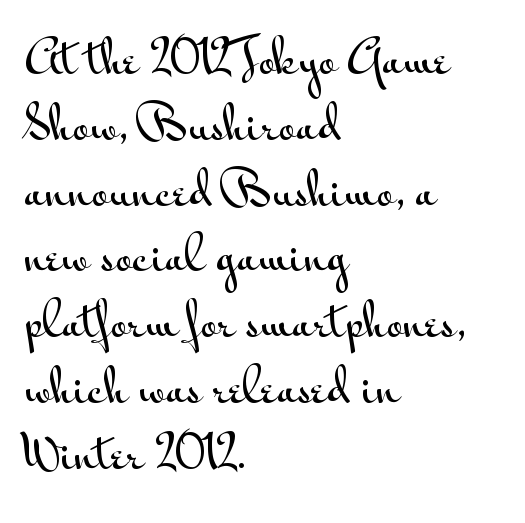
Is this a fixed-width face? No — the glyphs have proportional, varying widths. The letterforms sit shoulder to shoulder at normal distance. The rows are spaced the way most documents space them. Words float on clear page, feet unadorned.
